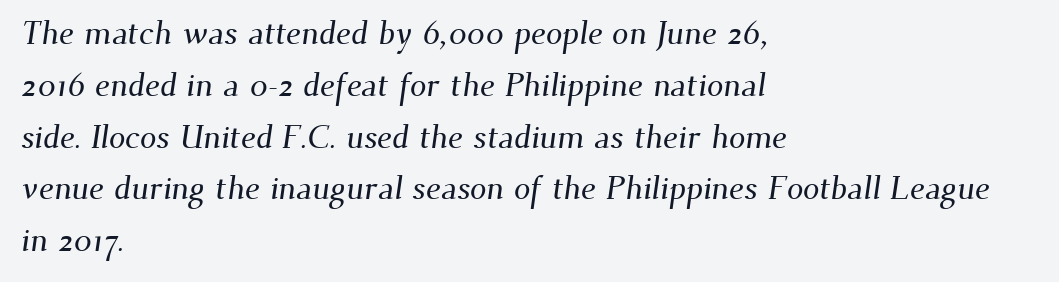
Q: Is the typeface a serif or a sans-serif typeface? A: Serif.
Q: Is the text underlined? A: No.
Q: How is the paragraph aligned? A: Left-aligned.
Q: Is the spacing between letters normal or unusually wide? A: Normal.
Q: Is the spacing between lines tight, normal or loose? A: Normal.
Q: Width (condensed, normal, or wide)? A: Normal.
Q: Stroke contrast? A: Medium.
Q: x-height? A: Small.
Q: Monospaced? A: No.
